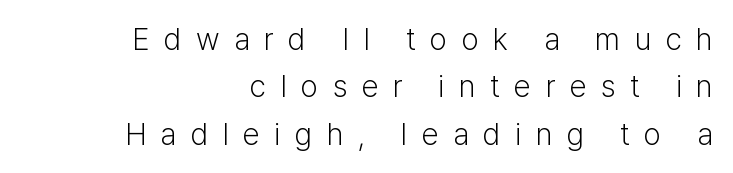
A roman cut, with each character standing at attention. Line ends are locked; line starts wander. You can tell from the bare stems that sans-serif type was used. This sample uses expanded letter spacing, leaving extra air between glyphs. The string is rendered with underlining switched off. On a weight scale, this lands at 450 or below.
